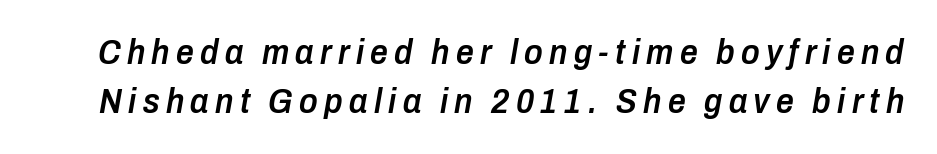
The image shows 35 px semibold, condensed type, italic (leaning right); set normal line spacing (1.4x), not underlined; low stroke contrast and a medium x-height.
